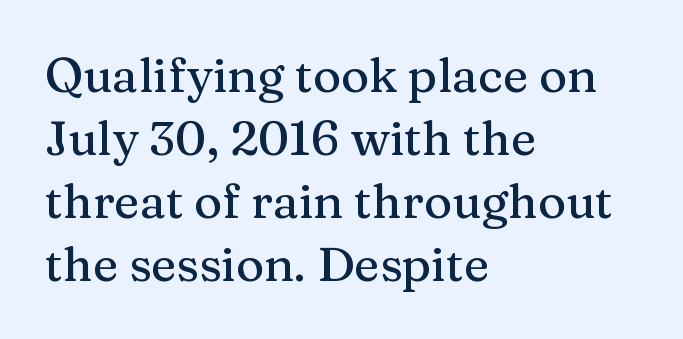
{"serif": "yes", "italic": "no", "width": "normal", "stroke_contrast": "medium", "x_height": "medium", "monospaced": "no", "underline": "no", "align": "left", "line_spacing": "normal", "line_spacing_ratio": 1.31, "letter_spacing": "normal", "letter_spacing_em": 0.0, "glyph_px": 48}
